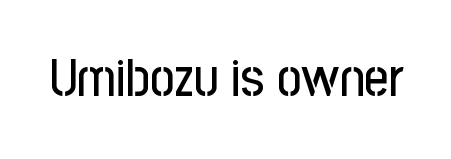
The image shows 53 px condensed sans-serif type, upright; set normal letter spacing, not underlined; low stroke contrast and a medium x-height.
